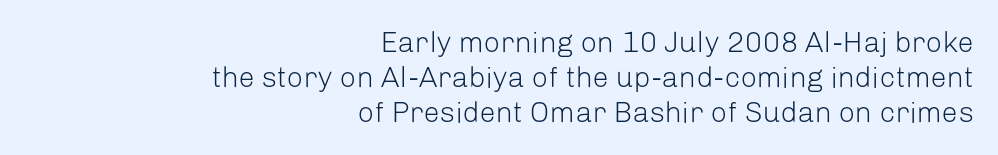
The image shows 29 px light sans-serif type, upright; set right-aligned, line spacing 1.21x, normal letter spacing, not underlined; low stroke contrast and a medium x-height.
